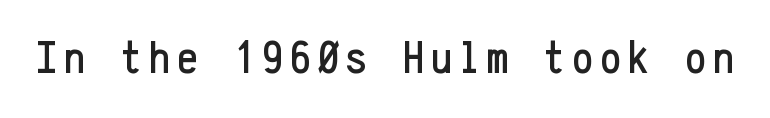
Q: Is the text italic (slanted)? A: No, it is upright.
Q: Is the typeface a serif or a sans-serif typeface? A: Sans-serif.
Q: Is the text underlined? A: No.
Q: Width (condensed, normal, or wide)? A: Condensed.
Q: Stroke contrast? A: Low.
Q: x-height? A: Medium.
Q: Monospaced? A: Yes.
